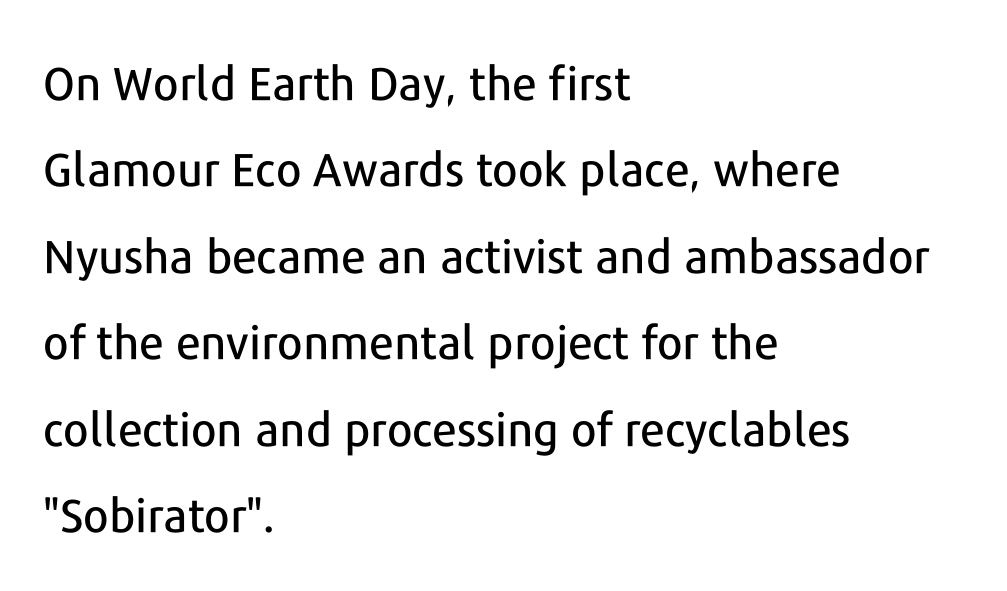
{"serif": "no", "italic": "no", "width": "normal", "stroke_contrast": "low", "x_height": "medium", "monospaced": "no", "underline": "no", "align": "left", "line_spacing_ratio": 1.88, "letter_spacing": "normal", "letter_spacing_em": 0.0, "glyph_px": 46}
